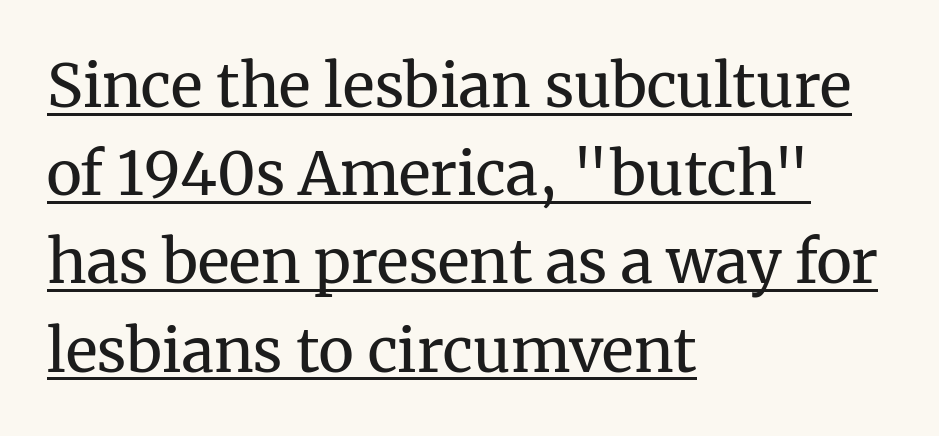
Stems here are at most as thick as an everyday book face. Designer's note — italics off, roman on. In terms of letterspacing, this is plain default setting. A student would call this left alignment; a typographer would say flush left, rag right.
